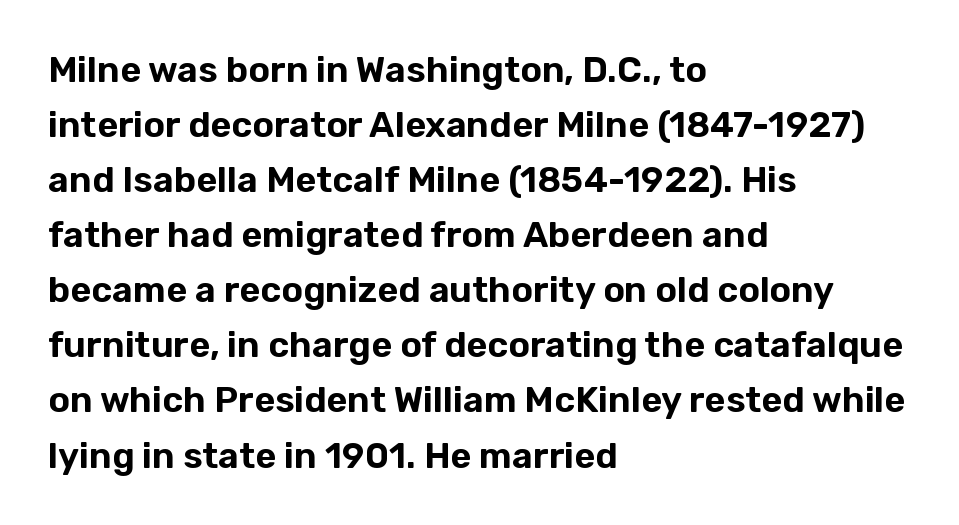
Looks like regular typesetting: each glyph gets only the width it needs. Compared with a centered layout, this one pins lines to the left instead. The gaps between neighbouring characters are ordinary and unremarkable. When letters stand straight like this, we call the style roman or upright. Plain, unruled lines of type.
